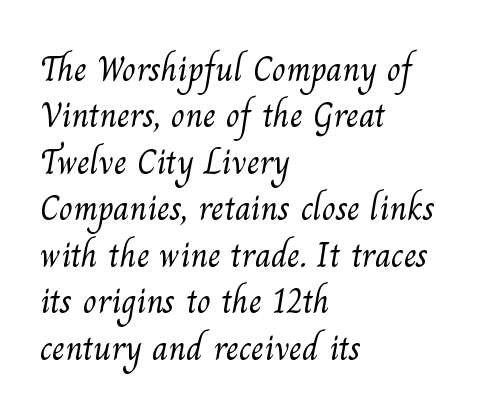
The image shows 36 px light serif type; set left-aligned, normal line spacing (1.29x), normal letter spacing, not underlined; medium stroke contrast and a small x-height.
